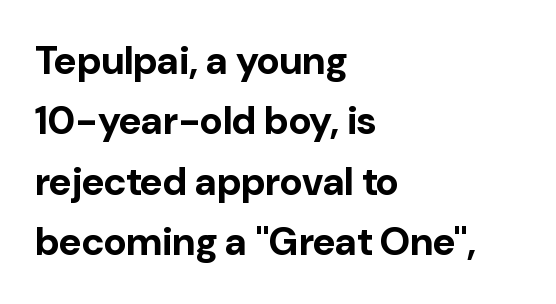
The image shows 39 px bold sans-serif type, upright; set left-aligned, normal line spacing (1.55x), normal letter spacing, not underlined; low stroke contrast and a medium x-height.
